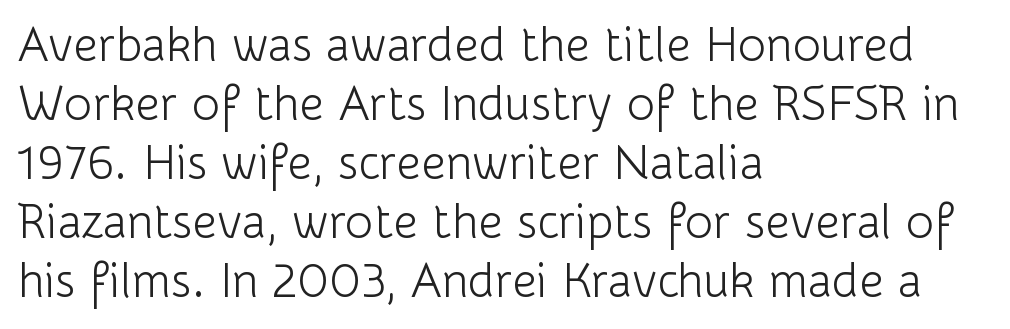
The image shows 48 px light sans-serif type, upright; set left-aligned, line spacing 1.23x, normal letter spacing, not underlined; low stroke contrast and a medium x-height.
